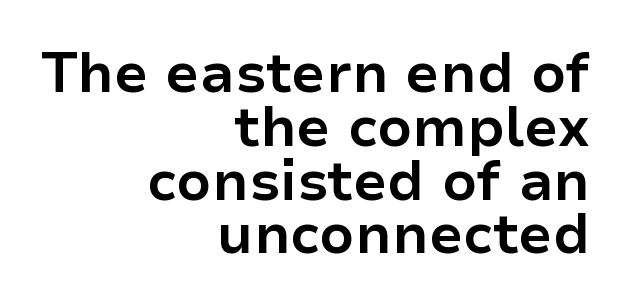
{"serif": "no", "italic": "no", "bold": "yes", "weight": "bold", "width": "normal", "stroke_contrast": "low", "x_height": "medium", "monospaced": "no", "underline": "no", "align": "right", "line_spacing": "tight", "line_spacing_ratio": 0.96, "letter_spacing": "normal", "letter_spacing_em": 0.0, "glyph_px": 56}
